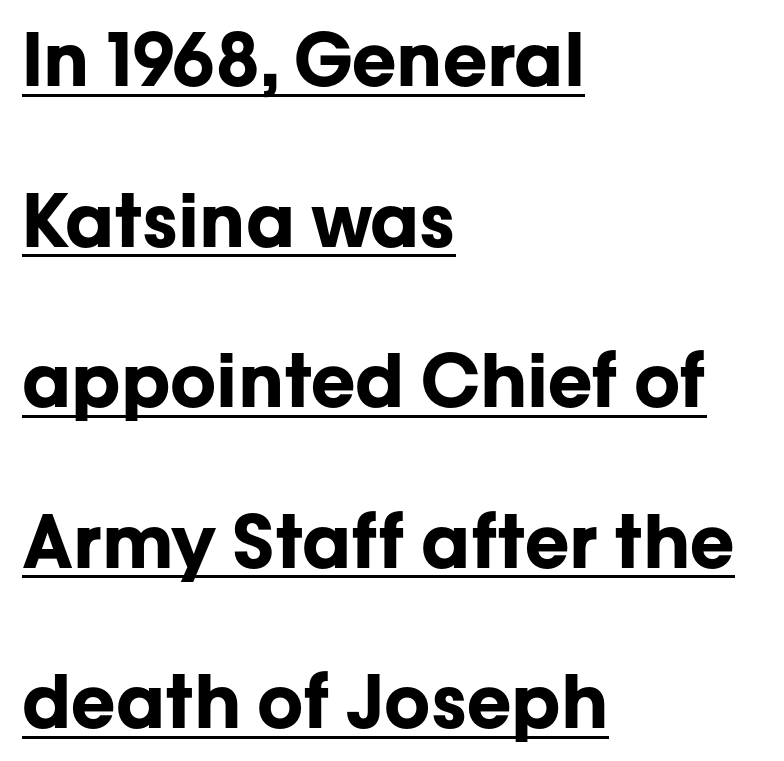
{"serif": "no", "italic": "no", "bold": "yes", "weight": "bold", "width": "normal", "stroke_contrast": "low", "x_height": "medium", "monospaced": "no", "underline": "yes", "align": "left", "line_spacing": "loose", "line_spacing_ratio": 2.2, "letter_spacing": "normal", "letter_spacing_em": 0.0, "glyph_px": 73}
